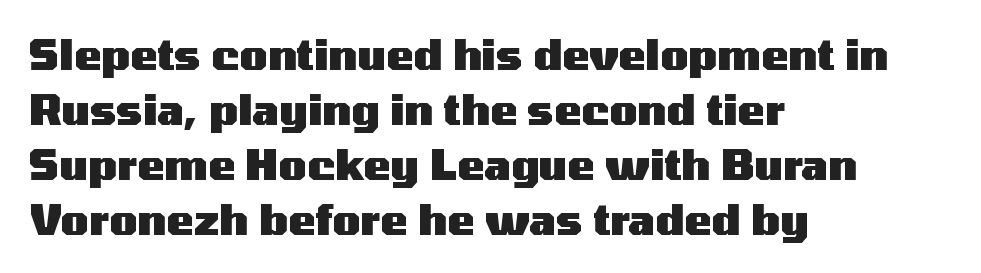
{"serif": "no", "italic": "no", "bold": "yes", "weight": "heavy", "width": "wide", "stroke_contrast": "medium", "x_height": "medium", "monospaced": "no", "underline": "no", "align": "left", "line_spacing": "normal", "line_spacing_ratio": 1.34, "letter_spacing": "normal", "letter_spacing_em": 0.0, "glyph_px": 41}
